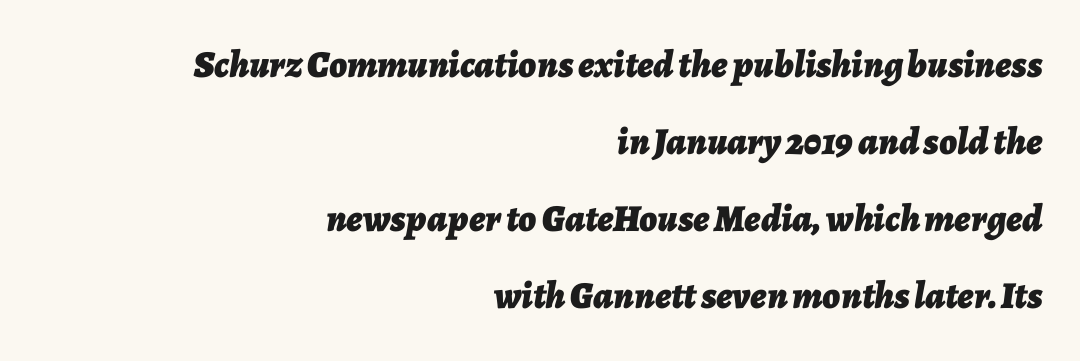
The image shows 38 px bold type, italic (leaning right); set right-aligned, loose line spacing (2.03x), normal letter spacing, not underlined; low stroke contrast and a medium x-height.
